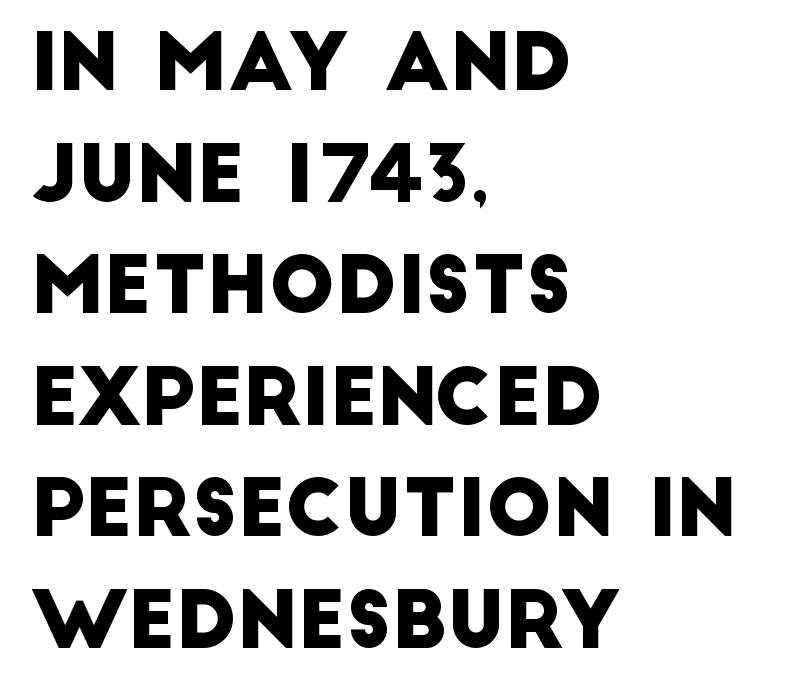
Casual observation: everything's shoved over to the left. Tracking here is standard; glyphs follow each other at the usual distance. A typesetter would label this face a sans. Character widths vary here, with narrow letters taking less room than wide ones. Is there much room between lines? A standard amount, neither cramped nor airy.
